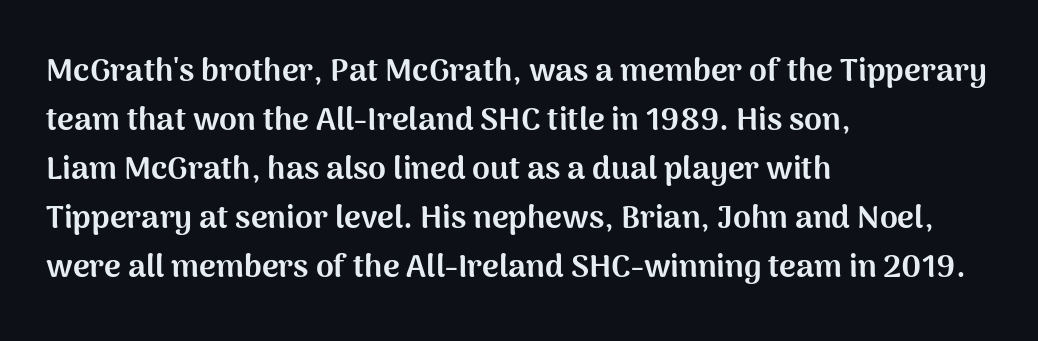
Character widths vary here, with narrow letters taking less room than wide ones. There is no visible air inserted between adjacent glyphs. I'd describe the lettering as bold — thick and assertive. When letters stand straight like this, we call the style roman or upright. Nothing sits at the stroke ends, so this counts as sans-serif.
